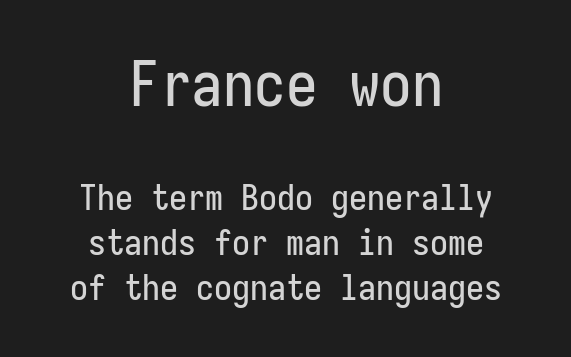
{"serif": "no", "italic": "no", "width": "condensed", "stroke_contrast": "low", "x_height": "medium", "underline": "no", "align": "center", "line_spacing": "normal", "line_spacing_ratio": 1.26, "letter_spacing": "normal", "letter_spacing_em": 0.0, "larger_block": "first", "size_ratio": 1.75, "glyph_px": 63}
